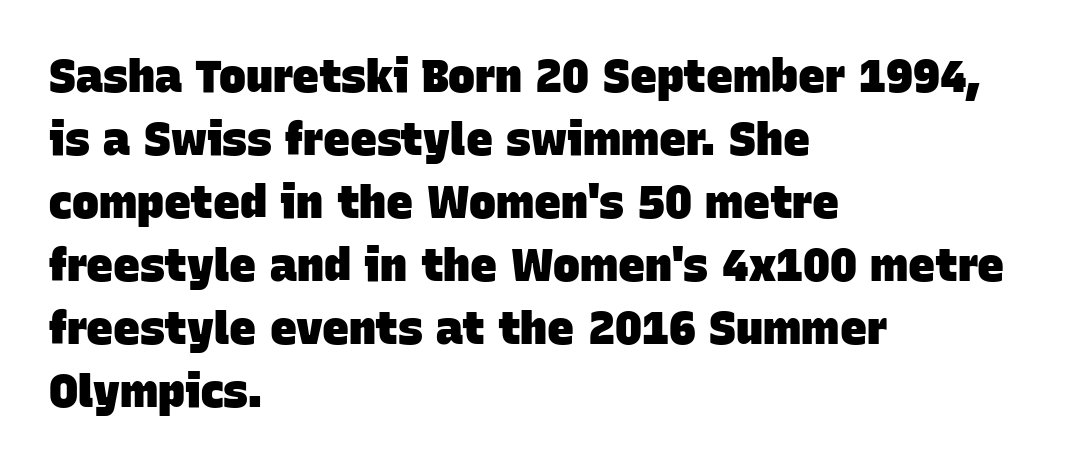
Note the varied advance widths — an 'i' is clearly narrower than an 'm'. In terms of leading, this rendering sits right in the middle. The letterforms sit shoulder to shoulder at normal distance. Descender tails drop into unmarked territory. Short and long lines alike share a common starting point at left. Nothing sits at the stroke ends, so this counts as sans-serif.
